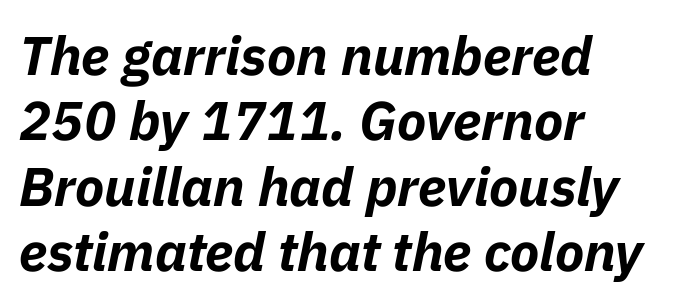
Nobody touched the tracking dial on this one. Has an underline been added? It has not. Chunky letters — that's bold for sure. Here the designer chose a conventional face with non-uniform glyph widths.
